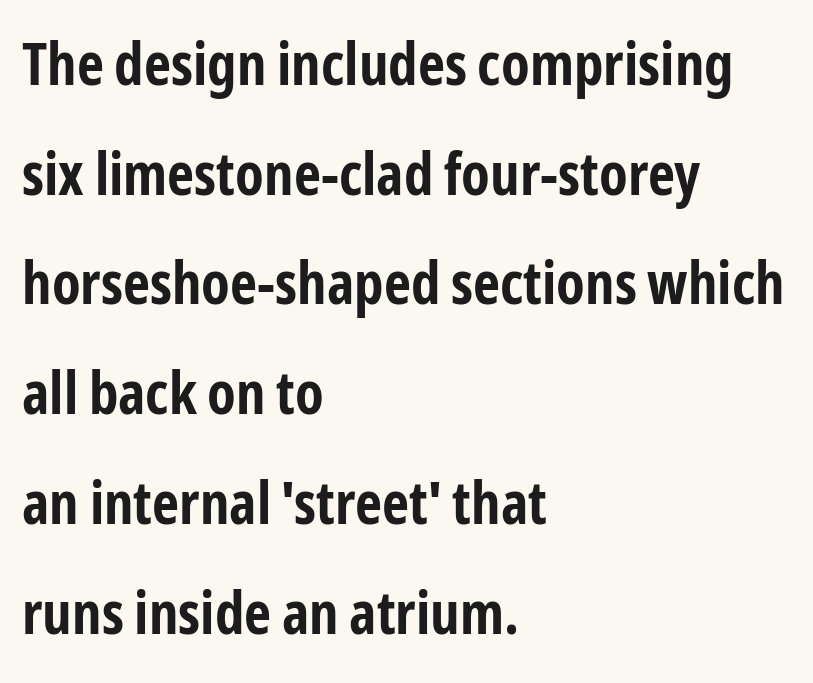
{"serif": "no", "italic": "no", "bold": "yes", "weight": "bold", "width": "condensed", "stroke_contrast": "low", "x_height": "medium", "monospaced": "no", "underline": "no", "align": "left", "line_spacing_ratio": 1.86, "letter_spacing": "normal", "letter_spacing_em": 0.0, "glyph_px": 59}
